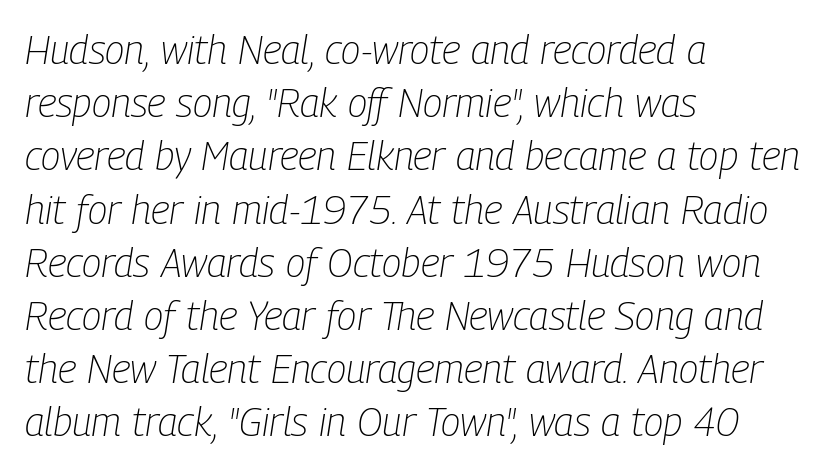
{"italic": "yes", "lean": "right", "slant_degrees": 9, "bold": "no", "weight": "light", "width": "condensed", "stroke_contrast": "low", "x_height": "medium", "monospaced": "no", "underline": "no", "align": "left", "line_spacing": "normal", "line_spacing_ratio": 1.33, "letter_spacing": "normal", "letter_spacing_em": 0.0, "glyph_px": 40}
